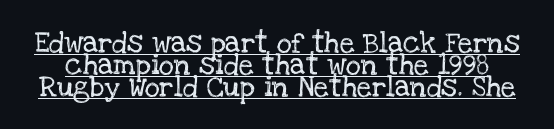
Characters remain perfectly vertical along every line. Caption: standard tracking, unaltered. Closely set lines give the paragraph a compact silhouette. Underlining? Definitely there.
